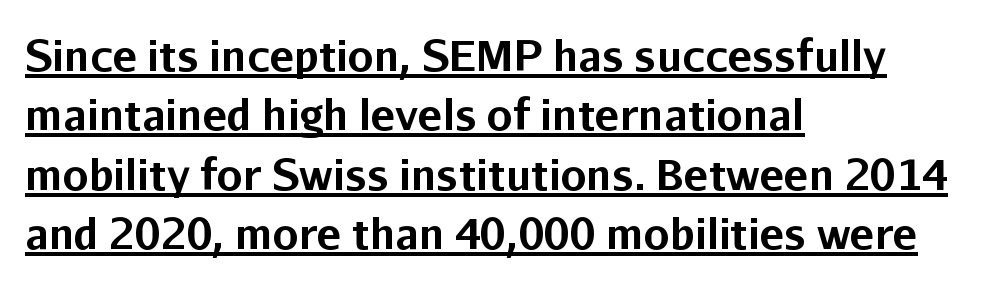
The image shows 41 px bold sans-serif type, upright; set left-aligned, normal line spacing (1.45x), normal letter spacing, underlined; low stroke contrast and a medium x-height.
